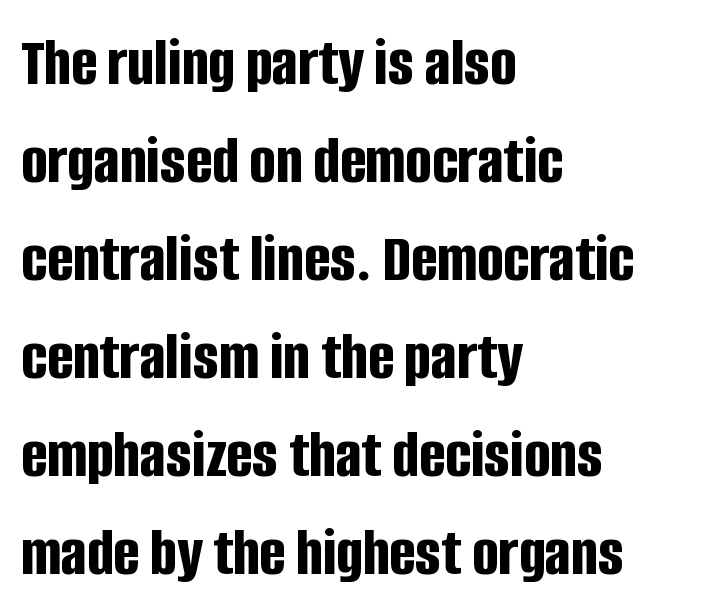
{"serif": "no", "italic": "no", "bold": "yes", "weight": "bold", "width": "condensed", "stroke_contrast": "low", "x_height": "large", "monospaced": "no", "underline": "no", "align": "left", "line_spacing": "normal", "line_spacing_ratio": 1.42, "letter_spacing": "normal", "letter_spacing_em": 0.0, "glyph_px": 69}
